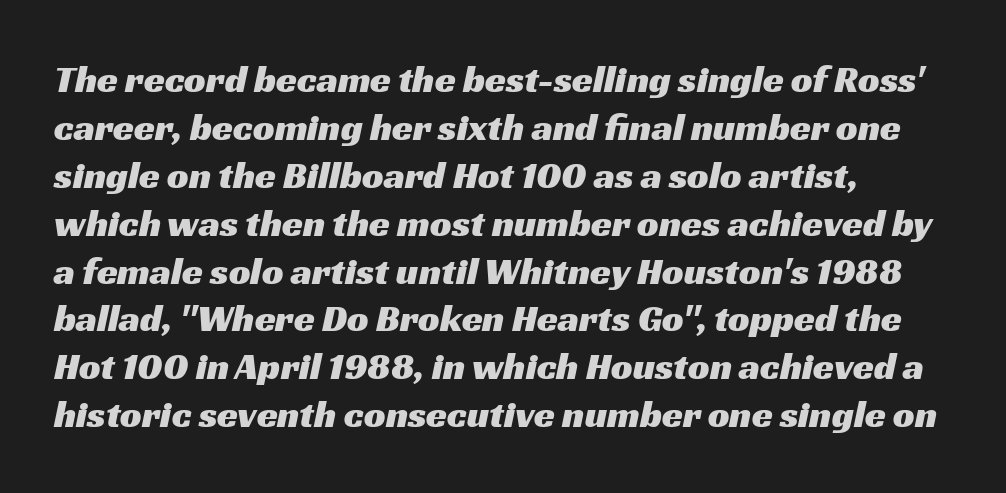
{"serif": "no", "width": "wide", "stroke_contrast": "medium", "x_height": "medium", "monospaced": "no", "underline": "no", "align": "left", "line_spacing": "normal", "line_spacing_ratio": 1.26, "letter_spacing": "normal", "letter_spacing_em": 0.0, "glyph_px": 38}
